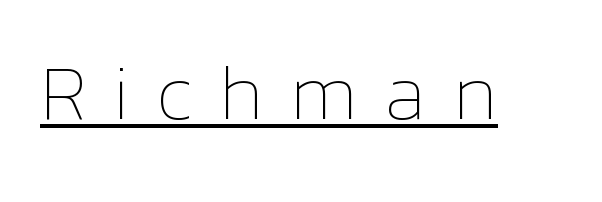
{"italic": "no", "bold": "no", "weight": "thin", "width": "normal", "stroke_contrast": "low", "x_height": "medium", "monospaced": "no", "underline": "yes", "letter_spacing": "wide", "letter_spacing_em": 0.33, "glyph_px": 79}
